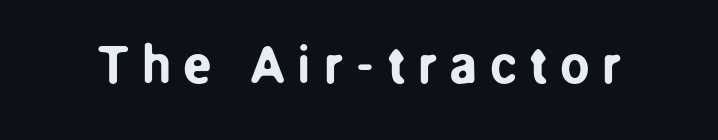
{"serif": "no", "italic": "no", "width": "normal", "stroke_contrast": "low", "x_height": "medium", "monospaced": "no", "underline": "no", "letter_spacing": "wide", "letter_spacing_em": 0.23, "glyph_px": 53}
